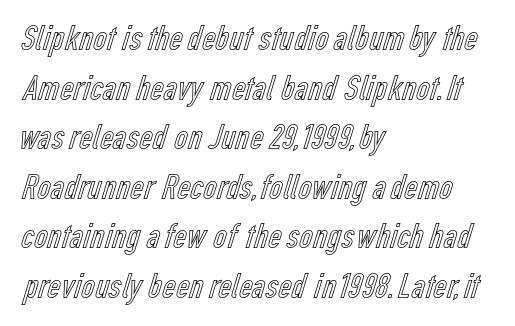
{"width": "condensed", "x_height": "medium", "monospaced": "no", "underline": "no", "align": "left", "line_spacing": "normal", "line_spacing_ratio": 1.34, "letter_spacing": "normal", "letter_spacing_em": 0.0, "glyph_px": 37}
